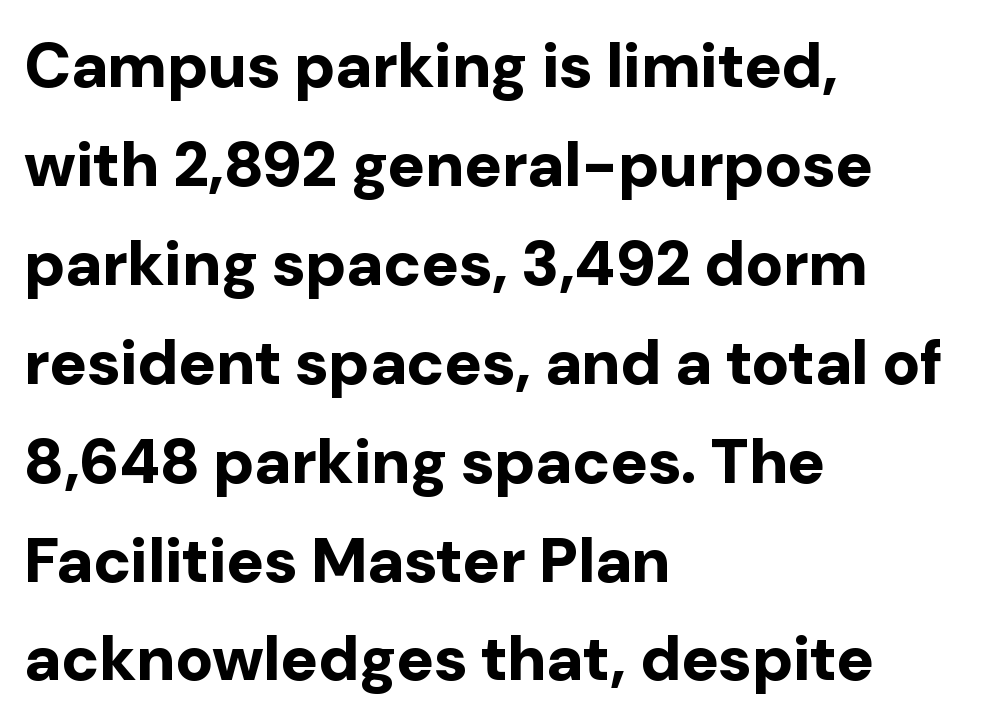
The face used here is a sans, in the tradition of grotesques and geometrics. Character widths vary here, with narrow letters taking less room than wide ones. The gaps between neighbouring characters are ordinary and unremarkable. The line-height multiplier appears to be the usual default. Rule under the text: the space is simply empty.
